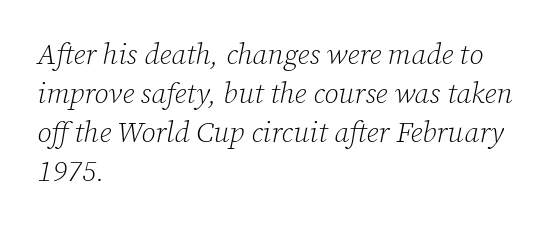
{"serif": "yes", "italic": "yes", "lean": "right", "slant_degrees": 12, "bold": "no", "weight": "light", "width": "normal", "stroke_contrast": "low", "x_height": "medium", "monospaced": "no", "underline": "no", "align": "left", "line_spacing": "normal", "line_spacing_ratio": 1.34, "letter_spacing": "normal", "letter_spacing_em": 0.0, "glyph_px": 29}
